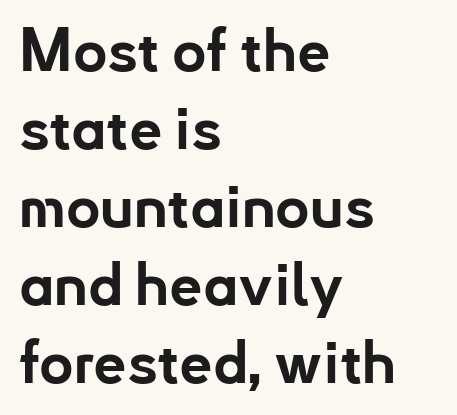
Q: Is the text bold? A: Yes.
Q: Is the text italic (slanted)? A: No, it is upright.
Q: Is the typeface a serif or a sans-serif typeface? A: Sans-serif.
Q: Is the text underlined? A: No.
Q: How is the paragraph aligned? A: Left-aligned.
Q: Is the spacing between letters normal or unusually wide? A: Normal.
Q: Is the spacing between lines tight, normal or loose? A: Normal.
Q: Width (condensed, normal, or wide)? A: Normal.
Q: Stroke contrast? A: Low.
Q: x-height? A: Small.
Q: Monospaced? A: No.
